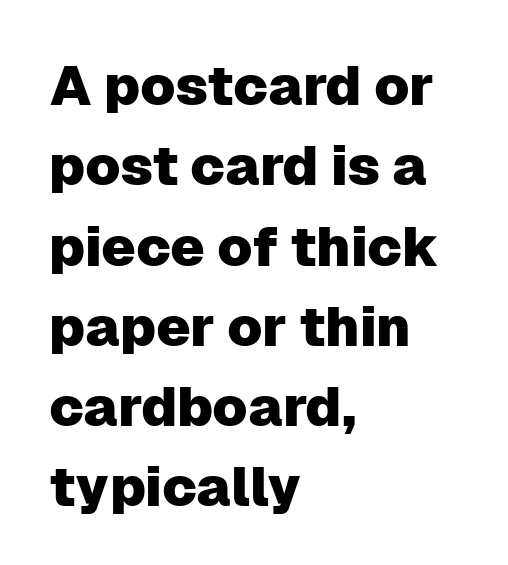
The image shows 55 px sans-serif type, upright; set left-aligned, normal line spacing (1.46x), normal letter spacing, not underlined; low stroke contrast and a medium x-height.
